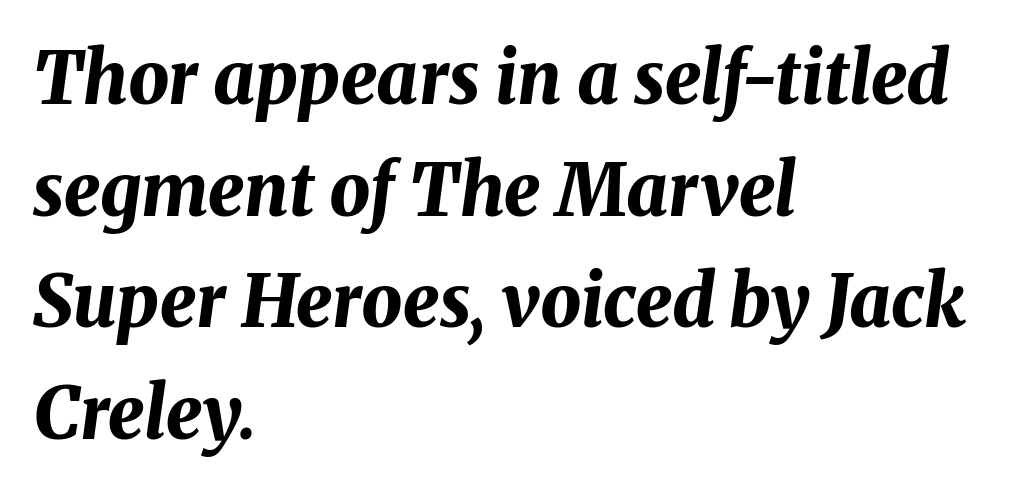
{"italic": "yes", "lean": "right", "slant_degrees": 8, "bold": "yes", "weight": "bold", "width": "normal", "stroke_contrast": "medium", "x_height": "medium", "monospaced": "no", "underline": "no", "align": "left", "line_spacing": "normal", "line_spacing_ratio": 1.55, "letter_spacing": "normal", "letter_spacing_em": 0.0, "glyph_px": 72}
